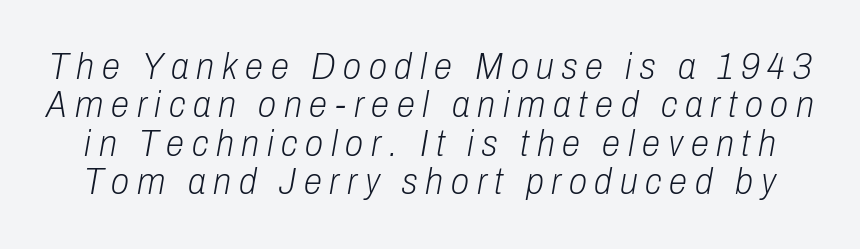
The image shows 37 px light, condensed type, italic (leaning right); set tight line spacing (1.04x), unusually wide letter spacing (+0.21 em), not underlined; low stroke contrast and a medium x-height.
